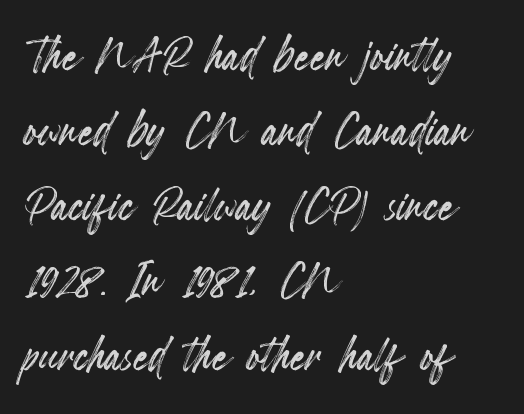
Q: Is the text italic (slanted)? A: Yes.
Q: Is the text underlined? A: No.
Q: How is the paragraph aligned? A: Left-aligned.
Q: Is the spacing between letters normal or unusually wide? A: Normal.
Q: Width (condensed, normal, or wide)? A: Condensed.
Q: x-height? A: Small.
Q: Monospaced? A: No.
